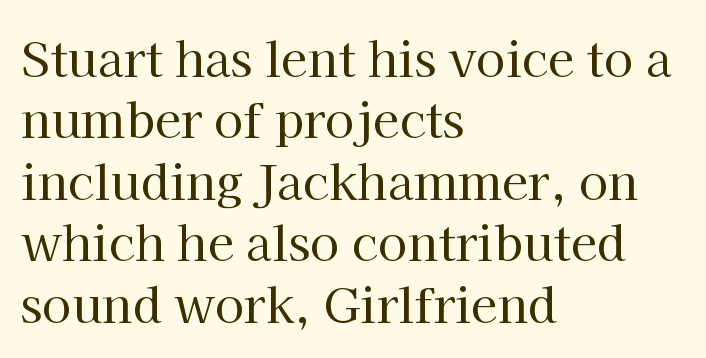
The image shows 48 px regular-weight serif type, upright; set left-aligned, normal line spacing (1.28x), normal letter spacing, not underlined; high stroke contrast and a medium x-height.
